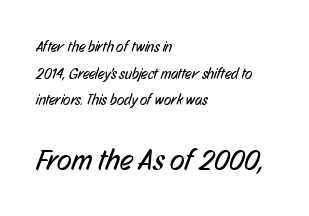
{"serif": "no", "bold": "no", "weight": "regular", "width": "condensed", "stroke_contrast": "low", "x_height": "medium", "monospaced": "no", "underline": "no", "align": "left", "line_spacing_ratio": 1.77, "letter_spacing": "normal", "letter_spacing_em": 0.0, "larger_block": "second", "size_ratio": 2.0, "glyph_px": 30}
